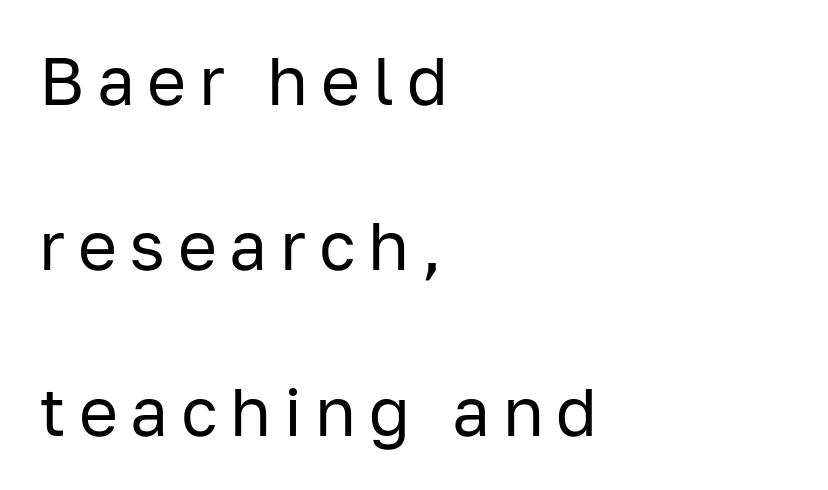
The image shows 67 px regular-weight sans-serif type, upright; set left-aligned, loose line spacing (2.47x), not underlined; low stroke contrast and a medium x-height.
